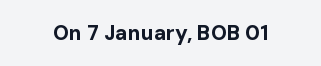
The letterforms sit shoulder to shoulder at normal distance. These lines were composed using upright roman letters. Check the space under the baseline: it is left empty. The sample has been set heavy, in full bold.
